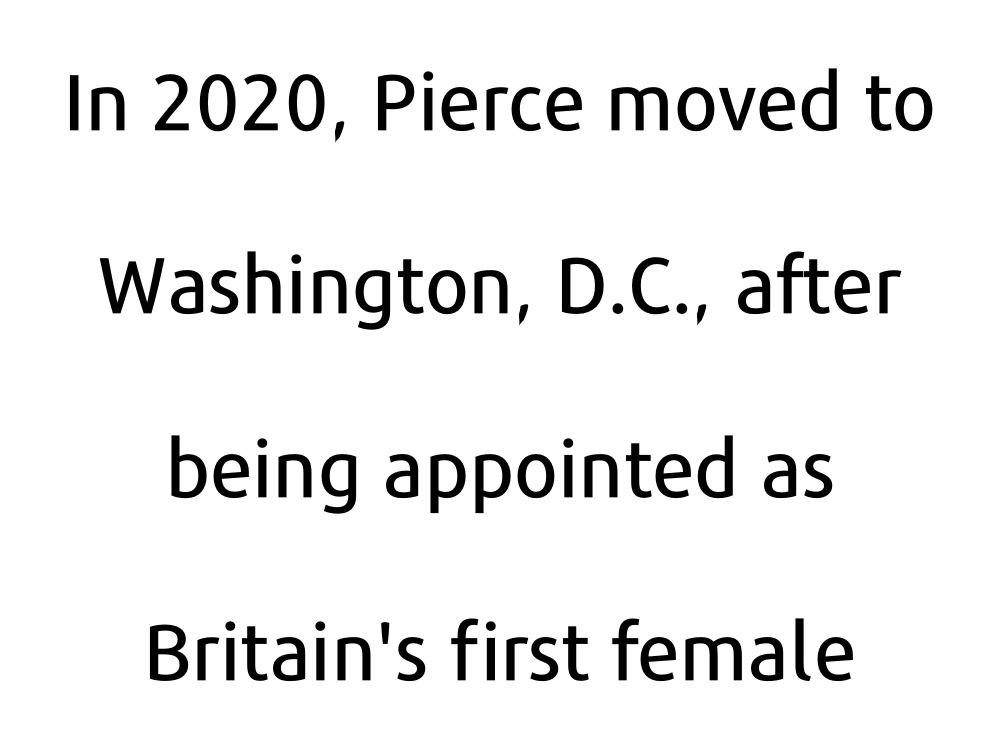
Q: Is the text italic (slanted)? A: No, it is upright.
Q: Is the typeface a serif or a sans-serif typeface? A: Sans-serif.
Q: Is the text underlined? A: No.
Q: How is the paragraph aligned? A: Centered.
Q: Is the spacing between letters normal or unusually wide? A: Normal.
Q: Is the spacing between lines tight, normal or loose? A: Loose.
Q: Width (condensed, normal, or wide)? A: Normal.
Q: Stroke contrast? A: Low.
Q: x-height? A: Medium.
Q: Monospaced? A: No.
